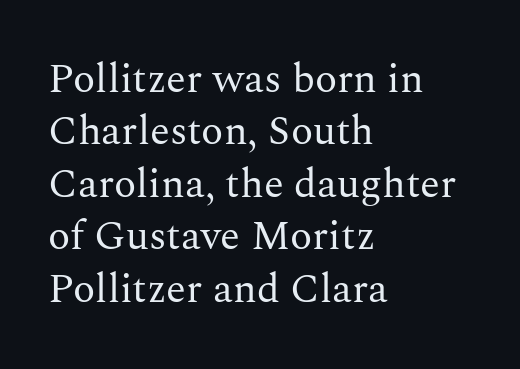
The image shows 41 px regular-weight serif type, upright; set left-aligned, normal line spacing (1.28x), normal letter spacing, not underlined; medium stroke contrast and a medium x-height.
